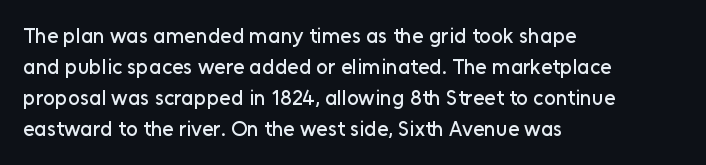
The image shows 21 px text type, upright; set left-aligned, normal line spacing (1.47x), normal letter spacing, not underlined.
